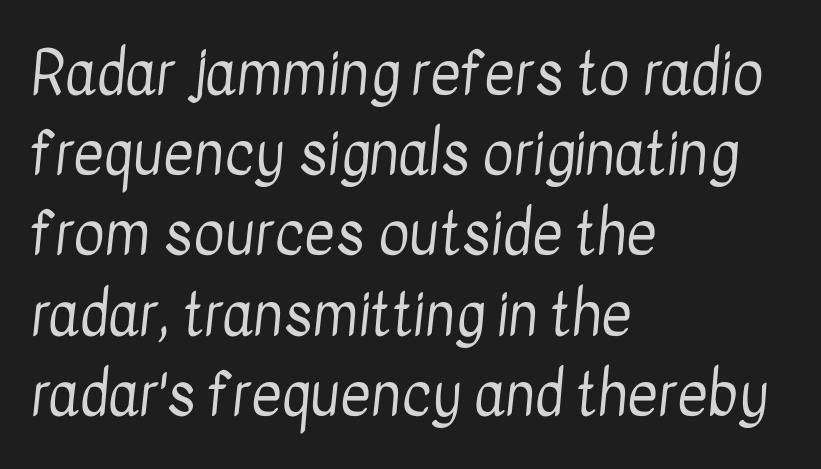
Q: Is the text bold? A: No.
Q: Is the typeface a serif or a sans-serif typeface? A: Sans-serif.
Q: Is the text underlined? A: No.
Q: How is the paragraph aligned? A: Left-aligned.
Q: Is the spacing between letters normal or unusually wide? A: Normal.
Q: Is the spacing between lines tight, normal or loose? A: Normal.
Q: Width (condensed, normal, or wide)? A: Condensed.
Q: Stroke contrast? A: Low.
Q: x-height? A: Medium.
Q: Monospaced? A: No.
